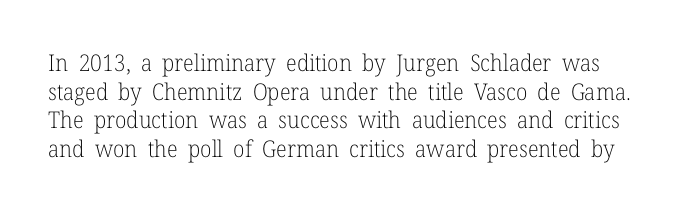
The image shows 23 px text type, upright; set normal line spacing (1.25x), normal letter spacing, not underlined.
